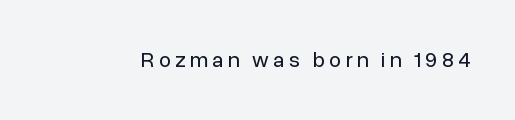
{"italic": "no", "bold": "no", "underline": "no", "glyph_px": 22}
